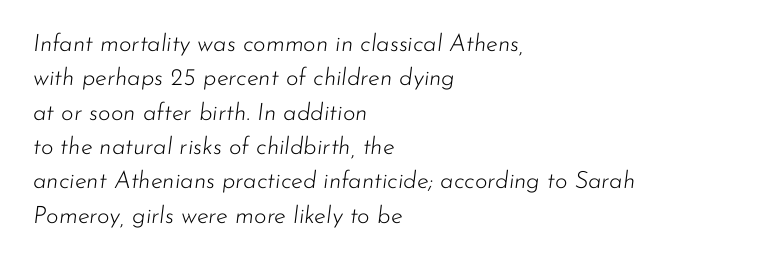
The specimen reads as italic at a glance. What's the leading like? Ordinary, nothing unusual. Is the stroke heavy? The answer is a plain regular-or-lighter. Type without underlining. How are the letters spaced? Ordinarily, with no added tracking. Short and long lines alike share a common starting point at left.
